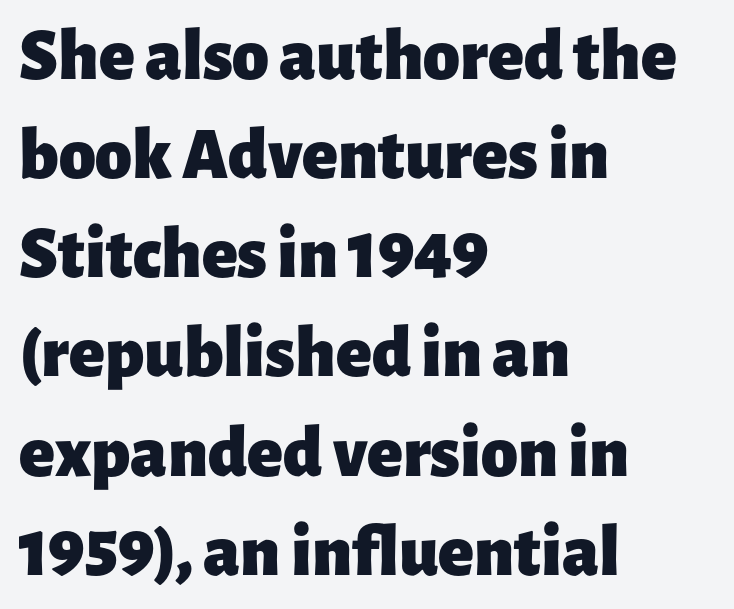
{"serif": "no", "italic": "no", "bold": "yes", "weight": "heavy", "width": "normal", "stroke_contrast": "low", "x_height": "medium", "monospaced": "no", "underline": "no", "align": "left", "line_spacing": "normal", "line_spacing_ratio": 1.34, "letter_spacing": "normal", "letter_spacing_em": 0.0, "glyph_px": 74}
